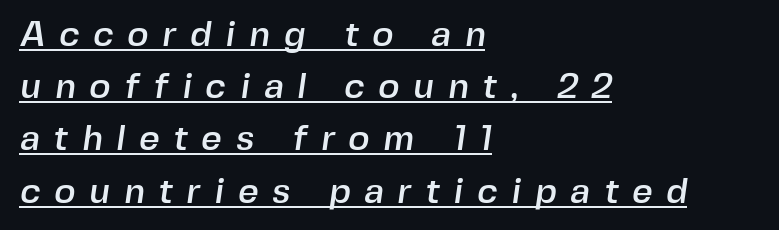
Q: Is the typeface a serif or a sans-serif typeface? A: Sans-serif.
Q: Is the text underlined? A: Yes.
Q: How is the paragraph aligned? A: Left-aligned.
Q: Is the spacing between letters normal or unusually wide? A: Unusually wide.
Q: Is the spacing between lines tight, normal or loose? A: Normal.
Q: Width (condensed, normal, or wide)? A: Normal.
Q: x-height? A: Medium.
Q: Monospaced? A: No.
